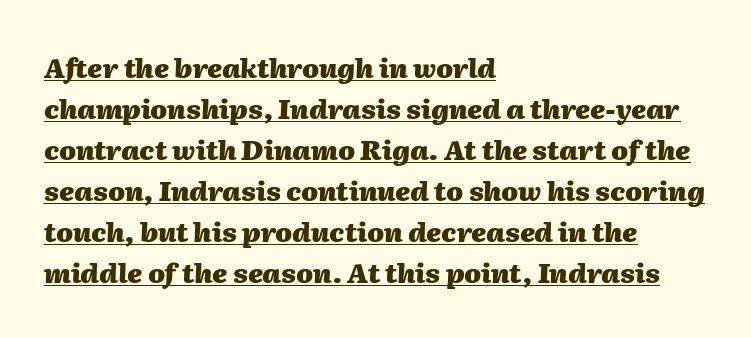
The image shows 27 px bold type, italic (leaning right); set left-aligned, normal line spacing (1.52x), normal letter spacing, underlined.
